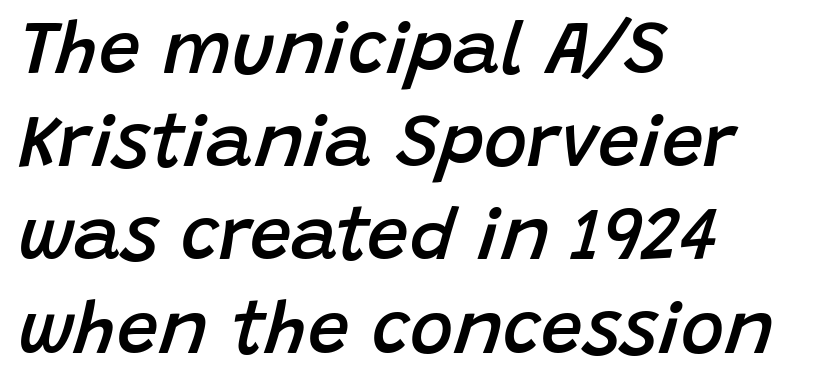
Q: Is the text bold? A: Semi-bold.
Q: Is the text italic (slanted)? A: Yes, it leans right by about 15 degrees.
Q: Is the text underlined? A: No.
Q: How is the paragraph aligned? A: Left-aligned.
Q: Is the spacing between letters normal or unusually wide? A: Normal.
Q: Is the spacing between lines tight, normal or loose? A: Normal.
Q: Width (condensed, normal, or wide)? A: Normal.
Q: Stroke contrast? A: Low.
Q: x-height? A: Large.
Q: Monospaced? A: No.
